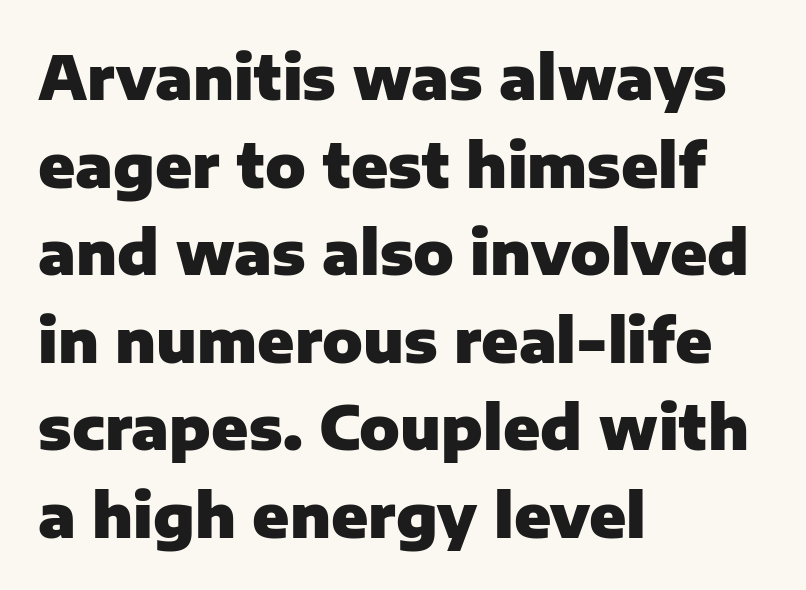
The image shows 60 px heavy sans-serif type, upright; set left-aligned, normal line spacing (1.46x), normal letter spacing, not underlined; low stroke contrast and a medium x-height.
